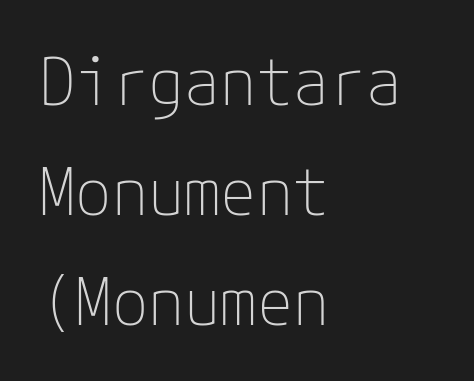
Q: Is the text bold? A: No.
Q: Is the text italic (slanted)? A: No, it is upright.
Q: Is the typeface a serif or a sans-serif typeface? A: Sans-serif.
Q: Is the text underlined? A: No.
Q: How is the paragraph aligned? A: Left-aligned.
Q: Is the spacing between letters normal or unusually wide? A: Normal.
Q: Is the spacing between lines tight, normal or loose? A: Normal.
Q: Width (condensed, normal, or wide)? A: Normal.
Q: Stroke contrast? A: Low.
Q: x-height? A: Medium.
